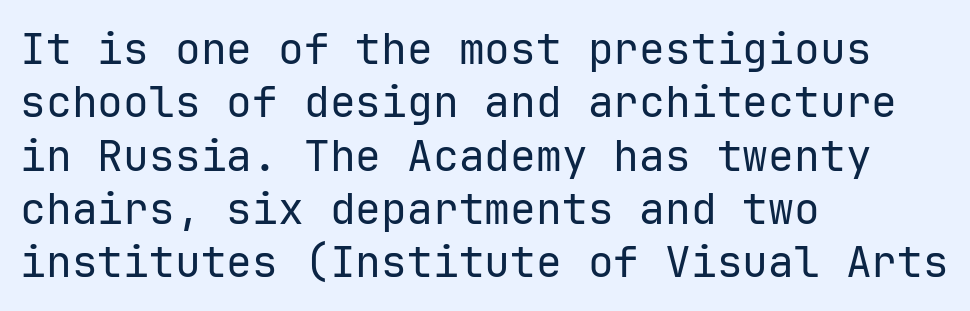
{"serif": "no", "italic": "no", "bold": "no", "weight": "regular", "width": "normal", "stroke_contrast": "low", "x_height": "medium", "monospaced": "yes", "underline": "no", "align": "left", "line_spacing_ratio": 1.24, "letter_spacing": "normal", "letter_spacing_em": 0.0, "glyph_px": 43}
